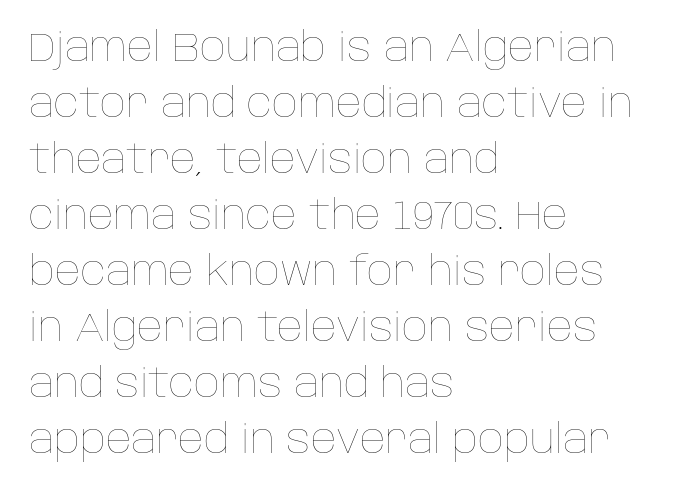
The image shows 40 px thin type, upright; set left-aligned, normal line spacing (1.4x), normal letter spacing, not underlined; low stroke contrast and a large x-height.
